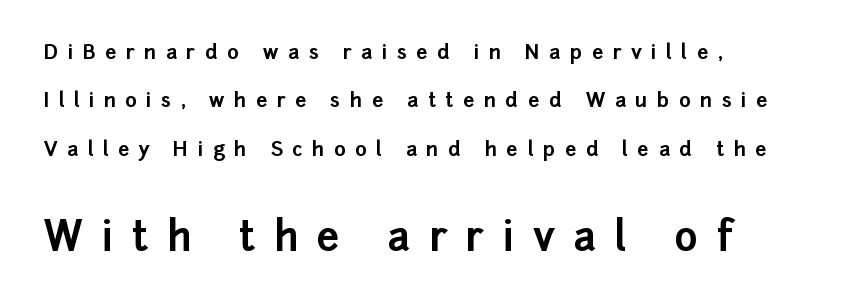
Q: Is the text bold? A: Yes.
Q: Is the text italic (slanted)? A: No, it is upright.
Q: Is the typeface a serif or a sans-serif typeface? A: Sans-serif.
Q: Is the text underlined? A: No.
Q: How is the paragraph aligned? A: Left-aligned.
Q: Is the spacing between letters normal or unusually wide? A: Unusually wide.
Q: Is the spacing between lines tight, normal or loose? A: Loose.
Q: Which block of text is set in a larger size, the first (top) or the second (bottom)? A: The second (bottom) one.
Q: Width (condensed, normal, or wide)? A: Normal.
Q: Stroke contrast? A: Low.
Q: x-height? A: Medium.
Q: Monospaced? A: No.
